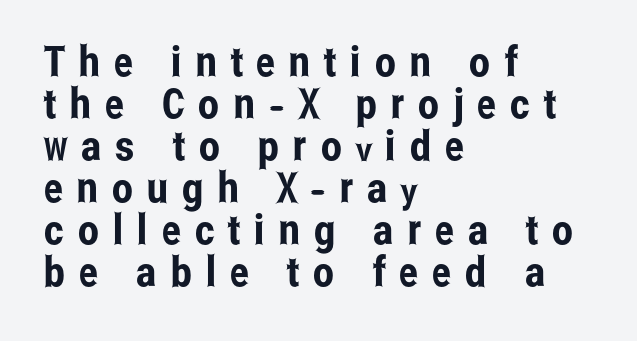
Tightly led — the rows are bunched. Proportional: the letters do not fall into vertical columns. Does extra space separate the letters? Yes, quite a lot of it. Letters rest on an invisible, unmarked baseline.
